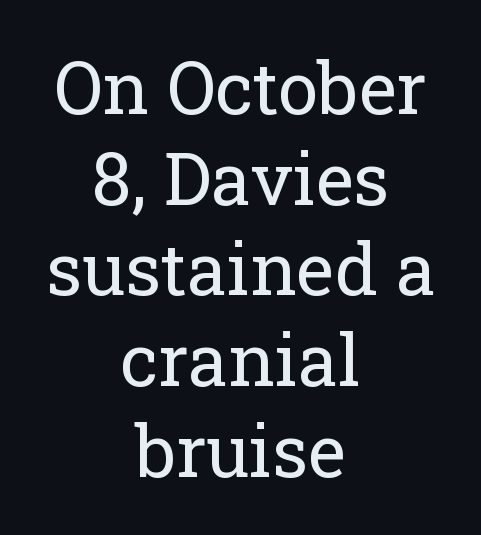
{"serif": "yes", "italic": "no", "bold": "no", "weight": "regular", "width": "normal", "stroke_contrast": "low", "x_height": "medium", "monospaced": "no", "underline": "no", "align": "center", "line_spacing": "normal", "line_spacing_ratio": 1.26, "letter_spacing": "normal", "letter_spacing_em": 0.0, "glyph_px": 72}
